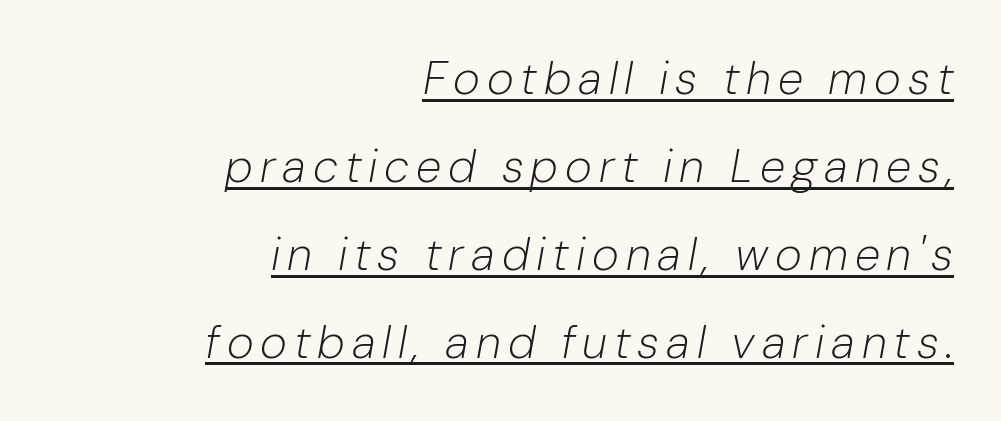
{"italic": "yes", "lean": "right", "slant_degrees": 10, "bold": "no", "weight": "light", "width": "normal", "stroke_contrast": "low", "x_height": "medium", "monospaced": "no", "underline": "yes", "align": "right", "line_spacing": "loose", "line_spacing_ratio": 1.91, "glyph_px": 46}
